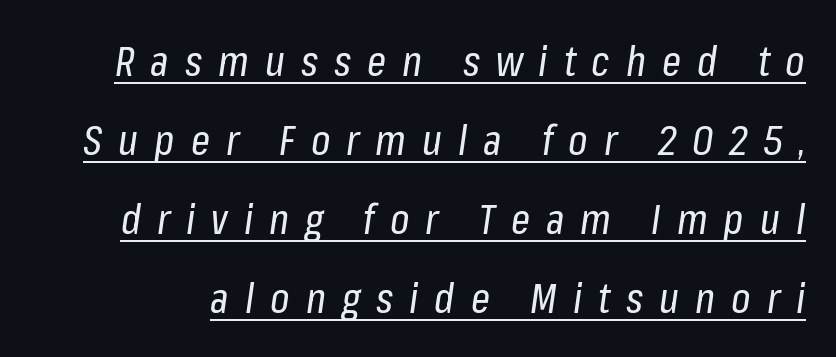
{"italic": "yes", "lean": "right", "slant_degrees": 8, "bold": "no", "weight": "regular", "width": "condensed", "stroke_contrast": "low", "x_height": "medium", "monospaced": "no", "underline": "yes", "line_spacing_ratio": 1.88, "letter_spacing": "wide", "letter_spacing_em": 0.38, "glyph_px": 42}
